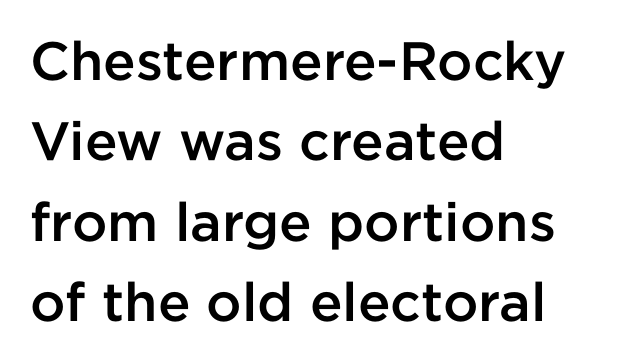
The image shows 54 px semibold sans-serif type, upright; set left-aligned, normal line spacing (1.49x), normal letter spacing, not underlined; low stroke contrast and a medium x-height.
